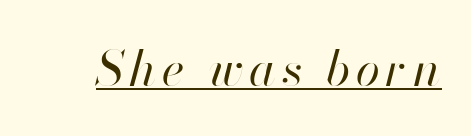
Q: Is the text bold? A: No.
Q: Is the text italic (slanted)? A: Yes, it leans right by about 13 degrees.
Q: Is the text underlined? A: Yes.
Q: Width (condensed, normal, or wide)? A: Normal.
Q: Stroke contrast? A: High.
Q: x-height? A: Small.
Q: Monospaced? A: No.
